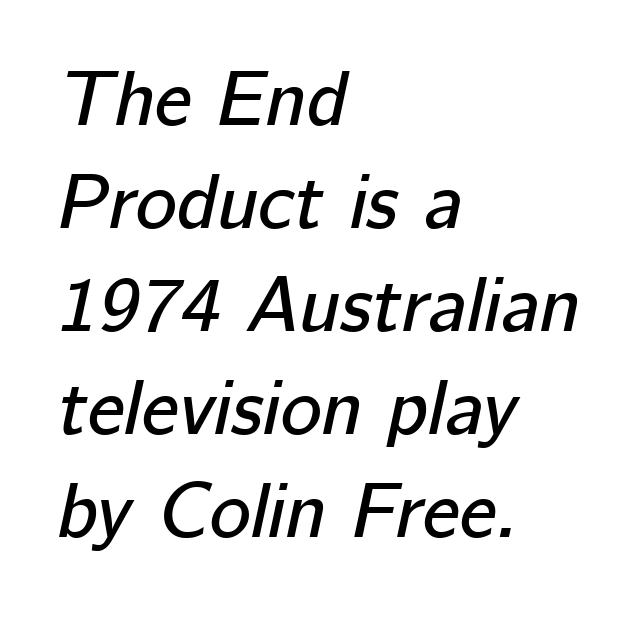
The image shows 78 px text type, italic (leaning right); set left-aligned, normal line spacing (1.32x), normal letter spacing, not underlined; low stroke contrast and a medium x-height.
